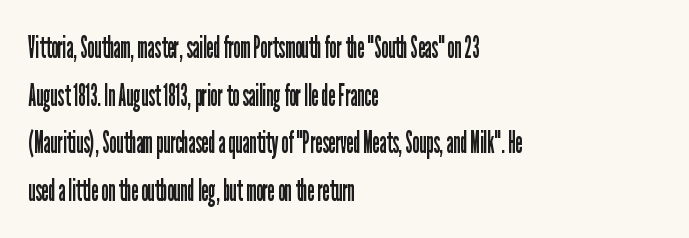
The image shows 31 px regular-weight, condensed sans-serif type, upright; set left-aligned, normal line spacing (1.54x), normal letter spacing, not underlined; low stroke contrast and a medium x-height.
